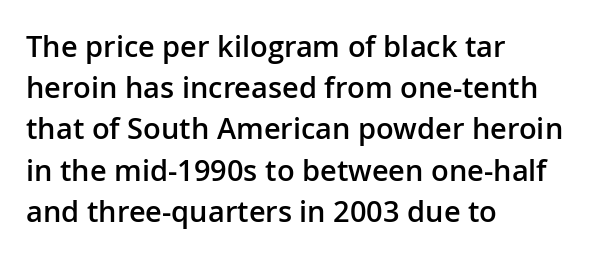
Q: Is the text bold? A: Semi-bold.
Q: Is the text italic (slanted)? A: No, it is upright.
Q: Is the typeface a serif or a sans-serif typeface? A: Sans-serif.
Q: Is the text underlined? A: No.
Q: How is the paragraph aligned? A: Left-aligned.
Q: Is the spacing between letters normal or unusually wide? A: Normal.
Q: Is the spacing between lines tight, normal or loose? A: Normal.
Q: Width (condensed, normal, or wide)? A: Normal.
Q: Stroke contrast? A: Low.
Q: x-height? A: Medium.
Q: Monospaced? A: No.
